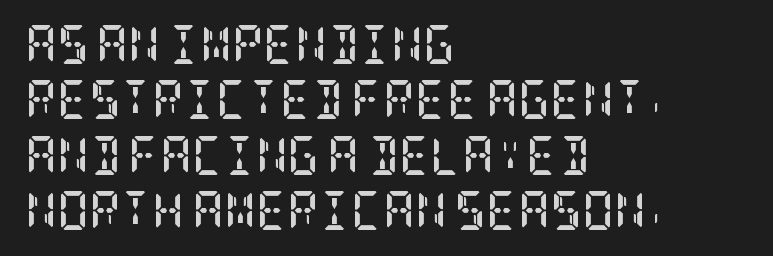
Q: Is the text bold? A: Yes.
Q: Is the text italic (slanted)? A: No, it is upright.
Q: Is the typeface a serif or a sans-serif typeface? A: Serif.
Q: Is the text underlined? A: No.
Q: How is the paragraph aligned? A: Left-aligned.
Q: Is the spacing between letters normal or unusually wide? A: Normal.
Q: Is the spacing between lines tight, normal or loose? A: Normal.
Q: Width (condensed, normal, or wide)? A: Condensed.
Q: Stroke contrast? A: Low.
Q: x-height? A: Large.
